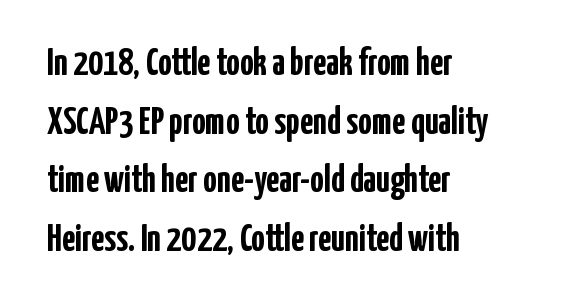
{"serif": "no", "italic": "no", "bold": "yes", "weight": "semibold", "width": "condensed", "stroke_contrast": "low", "x_height": "medium", "monospaced": "no", "underline": "no", "align": "left", "line_spacing": "normal", "line_spacing_ratio": 1.54, "letter_spacing": "normal", "letter_spacing_em": 0.0, "glyph_px": 38}
